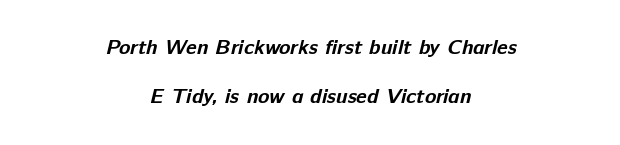
{"bold": "yes", "underline": "no", "align": "center", "line_spacing": "loose", "line_spacing_ratio": 2.31, "letter_spacing": "normal", "letter_spacing_em": 0.0, "glyph_px": 21}
